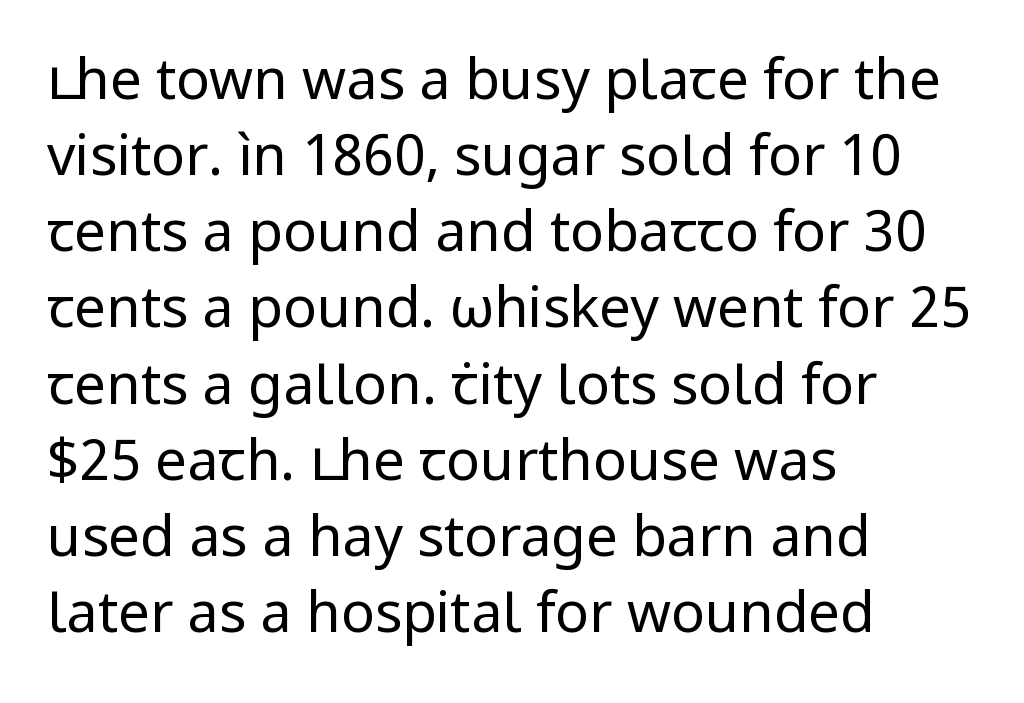
{"serif": "no", "italic": "no", "bold": "no", "weight": "regular", "width": "normal", "stroke_contrast": "low", "x_height": "medium", "monospaced": "no", "underline": "no", "align": "left", "line_spacing": "normal", "line_spacing_ratio": 1.36, "letter_spacing": "normal", "letter_spacing_em": 0.0, "glyph_px": 56}
